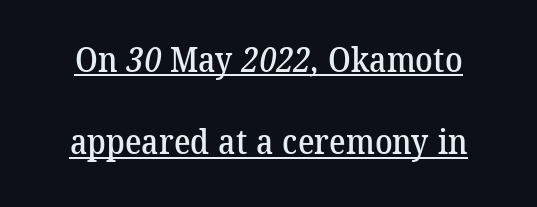
The rendering uses natural spacing where letterforms have individual widths. The text block is weighted toward neither margin, spreading evenly from the middle. Is the letter spacing exaggerated? No — it looks like the ordinary default. A typesetter would label this face a serif. If you measured baseline to baseline, you'd find a long distance.
